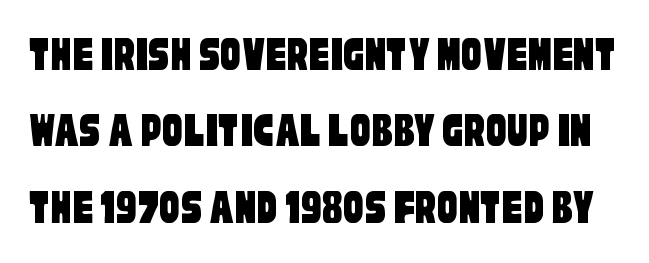
No feet cap the strokes, marking this as sans-serif type. Is this a fixed-width face? No — the glyphs have proportional, varying widths. The gap between lines stays unmarked. Observe the ordinary spacing: letters are neighbours, not strangers. These lines sit exactly where default settings would place them.
